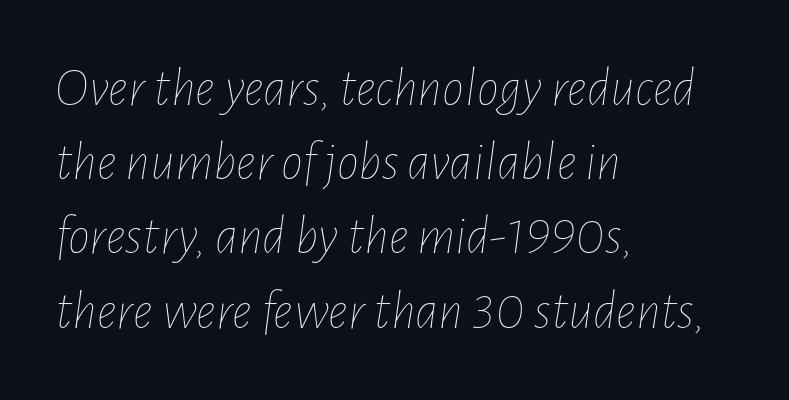
Looking at the ascenders, they clearly lean. These lines are rendered in a variable-pitch font. The text block is weighted toward the left margin, trailing off unevenly rightward. Evenly set lines give the paragraph a standard silhouette.
